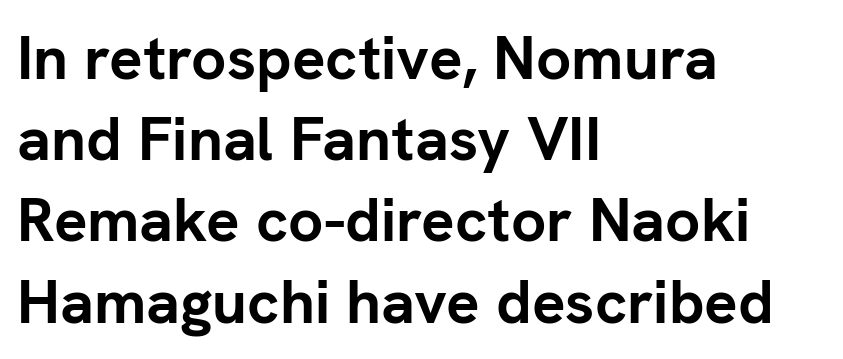
The image shows 62 px semibold sans-serif type, upright; set left-aligned, normal line spacing (1.31x), normal letter spacing, not underlined; low stroke contrast and a medium x-height.
